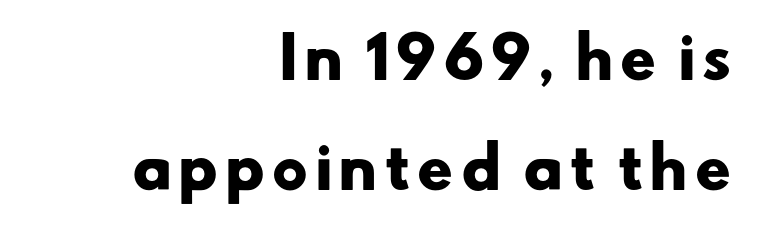
The image shows 56 px heavy, wide sans-serif type; set right-aligned, loose line spacing (1.97x), not underlined; low stroke contrast and a small x-height.
